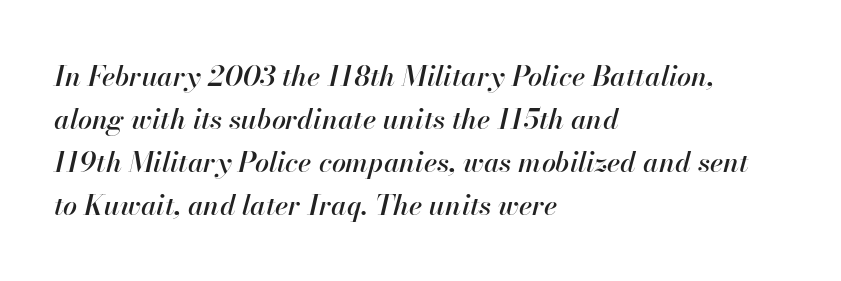
{"italic": "yes", "lean": "right", "slant_degrees": 13, "width": "normal", "stroke_contrast": "high", "x_height": "small", "monospaced": "no", "underline": "no", "align": "left", "line_spacing": "normal", "line_spacing_ratio": 1.53, "letter_spacing": "normal", "letter_spacing_em": 0.0, "glyph_px": 28}
